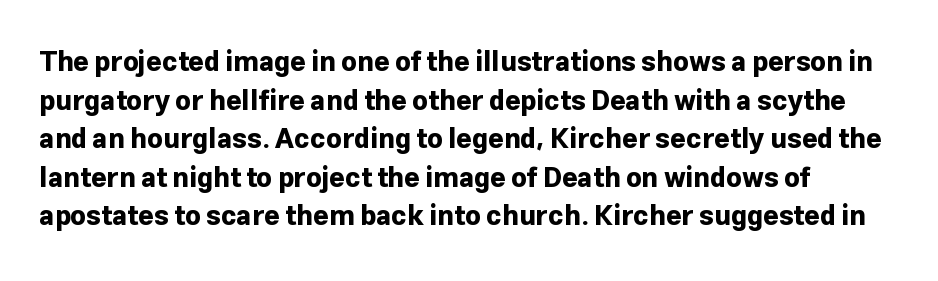
{"italic": "no", "bold": "yes", "underline": "no", "align": "left", "line_spacing": "normal", "line_spacing_ratio": 1.43, "letter_spacing": "normal", "letter_spacing_em": 0.0, "glyph_px": 27}
